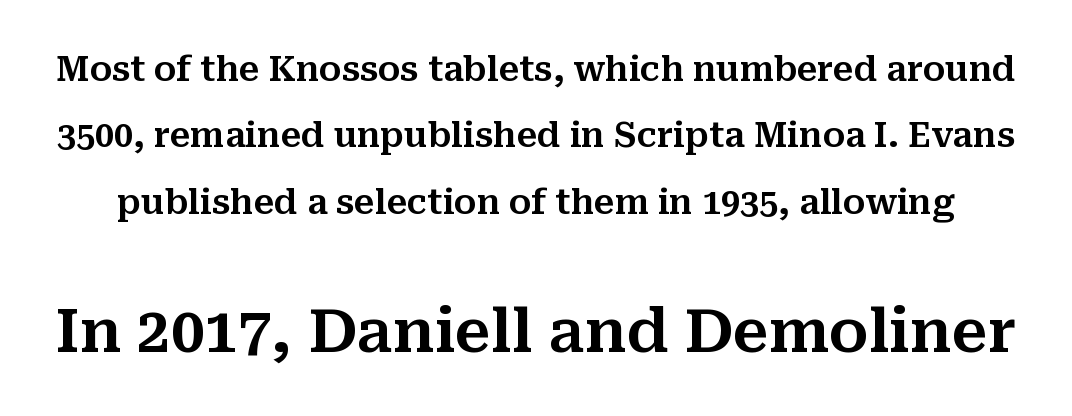
Q: Is the text italic (slanted)? A: No, it is upright.
Q: Is the typeface a serif or a sans-serif typeface? A: Serif.
Q: Is the text underlined? A: No.
Q: Is the spacing between letters normal or unusually wide? A: Normal.
Q: Is the spacing between lines tight, normal or loose? A: Loose.
Q: Which block of text is set in a larger size, the first (top) or the second (bottom)? A: The second (bottom) one.
Q: Width (condensed, normal, or wide)? A: Normal.
Q: Stroke contrast? A: Medium.
Q: x-height? A: Medium.
Q: Monospaced? A: No.
